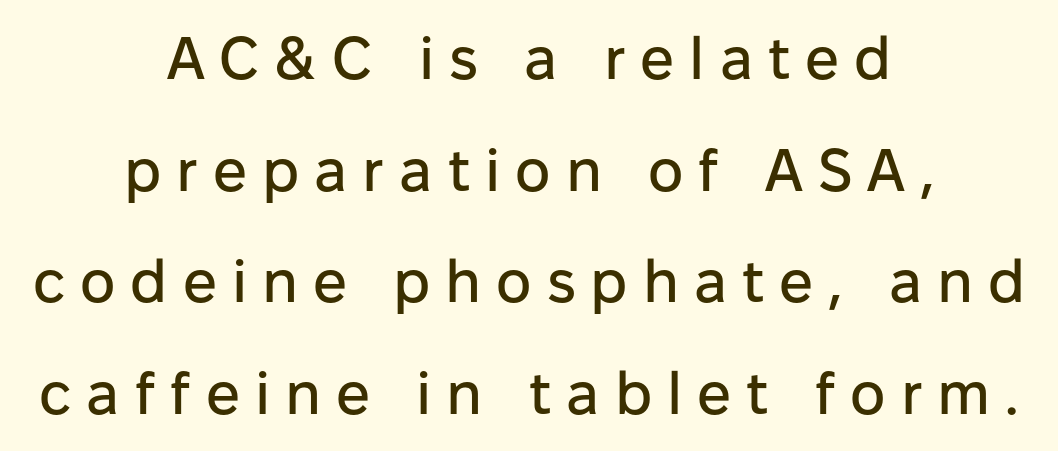
Q: Is the text italic (slanted)? A: No, it is upright.
Q: Is the typeface a serif or a sans-serif typeface? A: Sans-serif.
Q: Is the text underlined? A: No.
Q: How is the paragraph aligned? A: Centered.
Q: Is the spacing between letters normal or unusually wide? A: Unusually wide.
Q: Width (condensed, normal, or wide)? A: Normal.
Q: Stroke contrast? A: Low.
Q: x-height? A: Medium.
Q: Monospaced? A: No.
